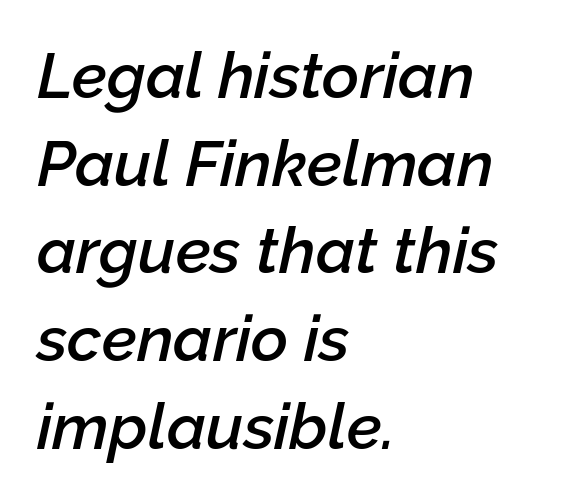
The image shows 64 px semibold type, italic (leaning right); set left-aligned, normal line spacing (1.37x), normal letter spacing, not underlined; low stroke contrast and a medium x-height.
